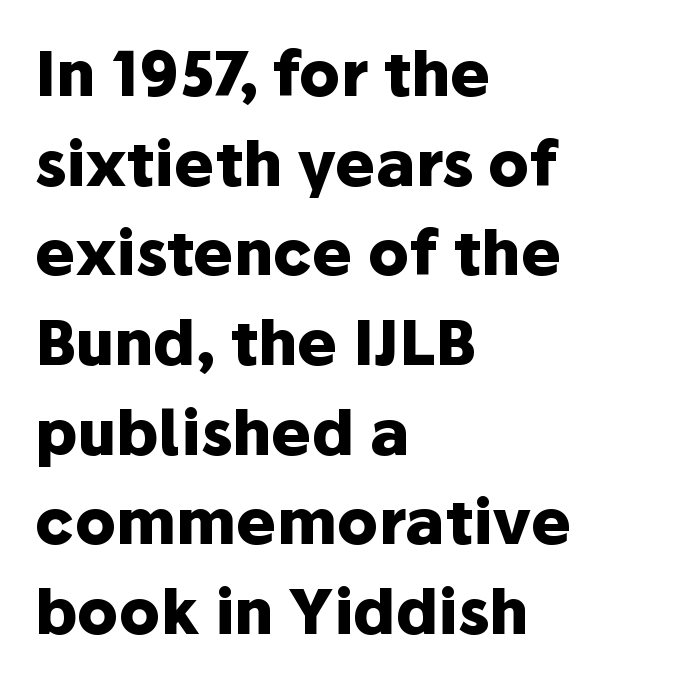
The image shows 61 px heavy sans-serif type, upright; set left-aligned, normal line spacing (1.47x), normal letter spacing, not underlined; low stroke contrast and a medium x-height.
